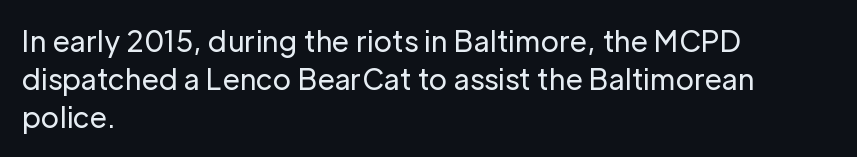
Summary of vertical rhythm: regular, with standard interline spacing. The strip under each line holds only bare page. Is this a fixed-width face? No — the glyphs have proportional, varying widths. What kind of face is this? One without serifs — a sans.
